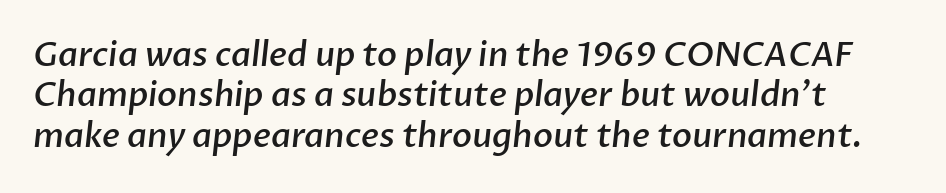
This sample has the flowing, uneven cadence of proportional lettering. The passage shown has conventional tracking throughout. The zone under the glyphs is completely vacant. A semibold gives these letters moderate extra thickness, short of bold. Does the type have serifs? No, each stem ends abruptly.
